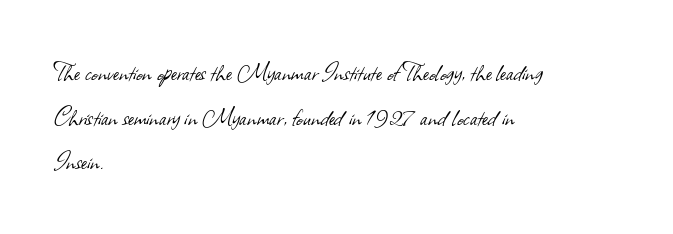
The face used here is proportionally spaced, like ordinary book or web type. A classic flush-left, rag-right setting is used for this passage. The weight tops out at a normal text grade. Tracking value appears to be zero — textbook default spacing.
